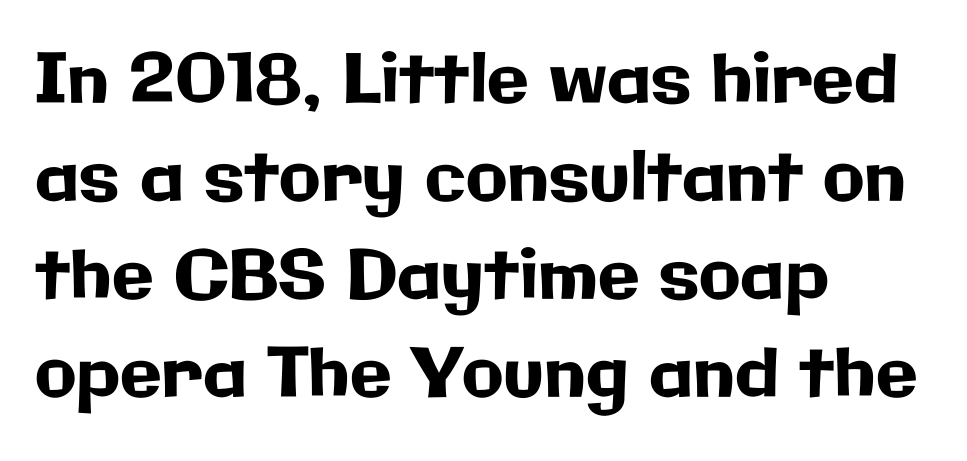
The image shows 68 px sans-serif type, upright; set left-aligned, normal line spacing (1.44x), normal letter spacing, not underlined; low stroke contrast and a medium x-height.
